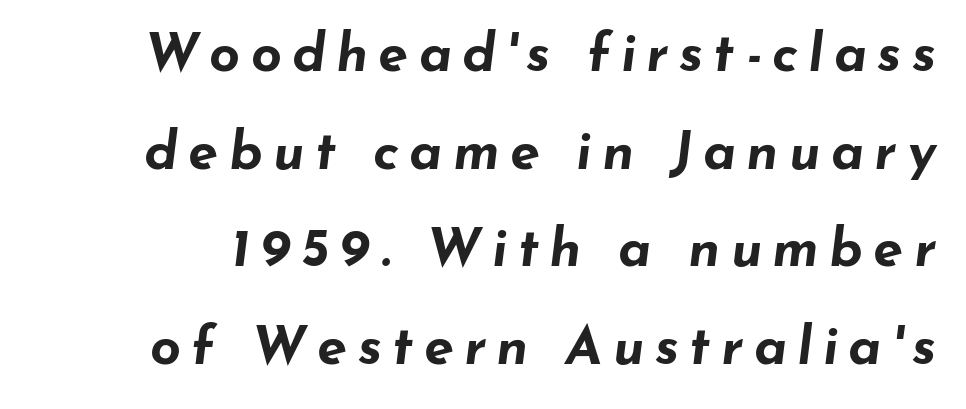
The image shows 54 px bold, wide type, italic (leaning right); set line spacing 1.81x, not underlined; low stroke contrast and a small x-height.
